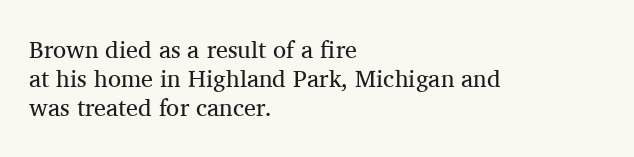
{"italic": "no", "bold": "no", "underline": "no", "align": "left", "line_spacing_ratio": 1.21, "letter_spacing": "normal", "letter_spacing_em": 0.0, "glyph_px": 24}
